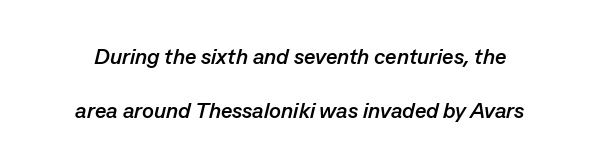
{"italic": "yes", "lean": "right", "slant_degrees": 13, "bold": "yes", "underline": "no", "line_spacing": "loose", "line_spacing_ratio": 2.45, "letter_spacing": "normal", "letter_spacing_em": 0.0, "glyph_px": 22}
